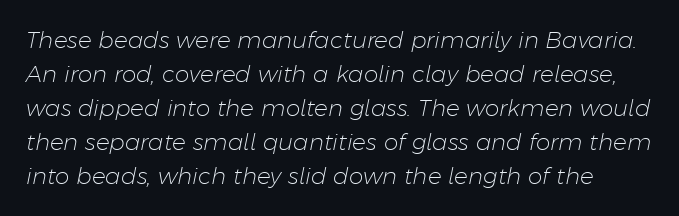
The image shows 23 px text type, italic (leaning right); set normal line spacing (1.48x), normal letter spacing, not underlined.
